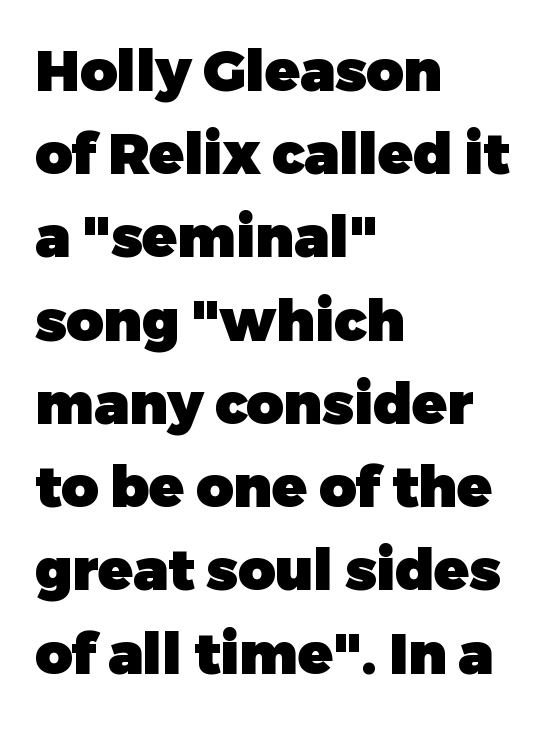
The image shows 57 px heavy sans-serif type, upright; set left-aligned, normal line spacing (1.46x), normal letter spacing, not underlined; low stroke contrast and a medium x-height.
